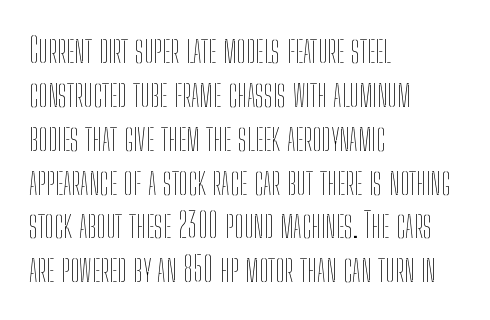
Q: Is the text bold? A: No.
Q: Is the text italic (slanted)? A: No, it is upright.
Q: Is the text underlined? A: No.
Q: How is the paragraph aligned? A: Left-aligned.
Q: Is the spacing between letters normal or unusually wide? A: Normal.
Q: Is the spacing between lines tight, normal or loose? A: Normal.
Q: Width (condensed, normal, or wide)? A: Condensed.
Q: Stroke contrast? A: Low.
Q: x-height? A: Medium.
Q: Monospaced? A: No.
